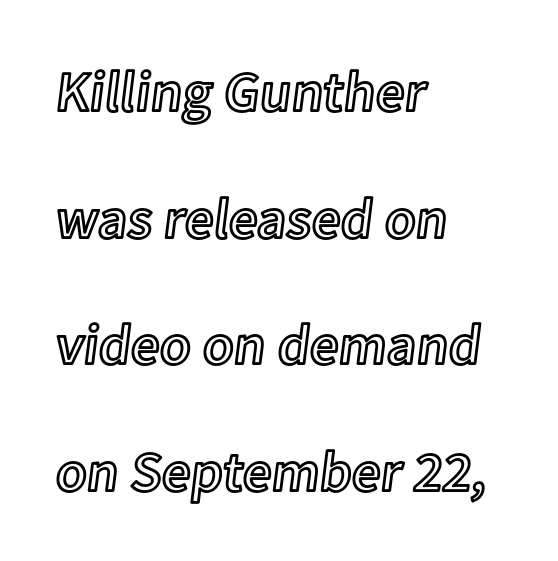
Q: Is the text italic (slanted)? A: Yes.
Q: Is the text underlined? A: No.
Q: How is the paragraph aligned? A: Left-aligned.
Q: Is the spacing between letters normal or unusually wide? A: Normal.
Q: Is the spacing between lines tight, normal or loose? A: Loose.
Q: Width (condensed, normal, or wide)? A: Normal.
Q: x-height? A: Medium.
Q: Monospaced? A: No.
